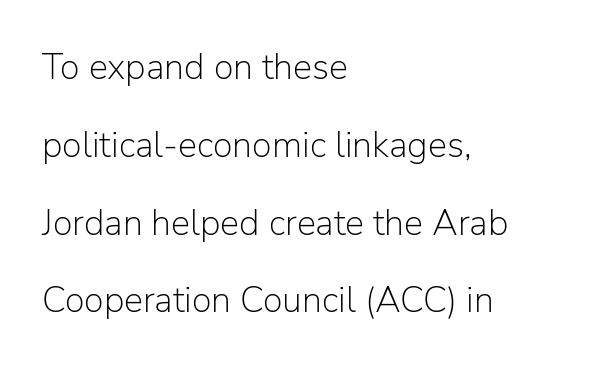
Default kerning and tracking; the words read as compact shapes. Notice how the stems are strictly vertical — no italics here. The area under the type is left untouched. Stem width sits at or under what a default text font uses. This rendering uses left alignment, leaving the right contour irregular.
